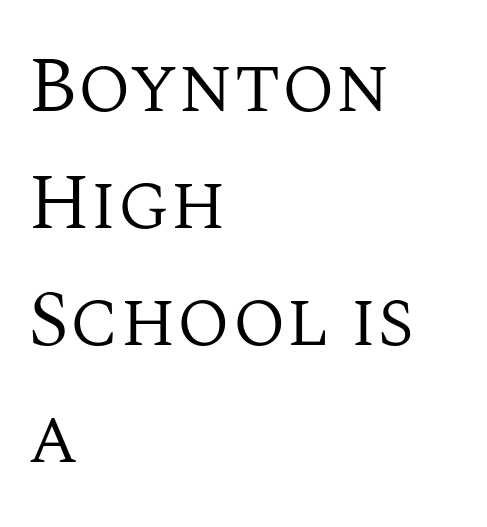
Q: Is the text bold? A: No.
Q: Is the text italic (slanted)? A: No, it is upright.
Q: Is the typeface a serif or a sans-serif typeface? A: Serif.
Q: Is the text underlined? A: No.
Q: How is the paragraph aligned? A: Left-aligned.
Q: Is the spacing between letters normal or unusually wide? A: Normal.
Q: Is the spacing between lines tight, normal or loose? A: Normal.
Q: Width (condensed, normal, or wide)? A: Normal.
Q: Stroke contrast? A: Medium.
Q: x-height? A: Large.
Q: Monospaced? A: No.
